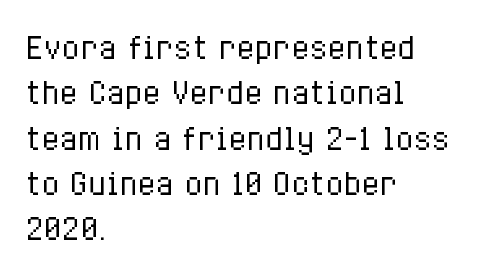
{"italic": "no", "bold": "no", "weight": "regular", "width": "condensed", "stroke_contrast": "low", "x_height": "medium", "monospaced": "no", "underline": "no", "align": "left", "line_spacing": "normal", "line_spacing_ratio": 1.51, "letter_spacing": "normal", "letter_spacing_em": 0.0, "glyph_px": 30}
